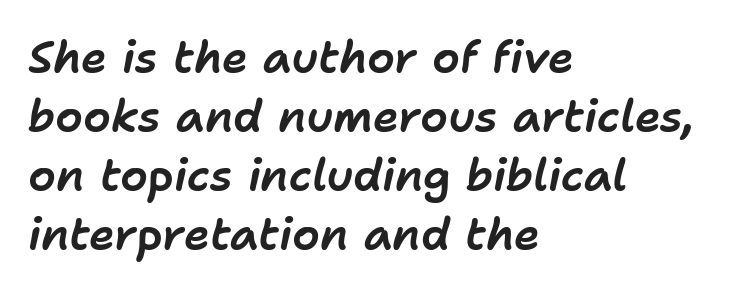
{"italic": "yes", "lean": "right", "slant_degrees": 11, "width": "normal", "stroke_contrast": "low", "x_height": "medium", "monospaced": "no", "underline": "no", "align": "left", "line_spacing": "normal", "line_spacing_ratio": 1.34, "letter_spacing": "normal", "letter_spacing_em": 0.0, "glyph_px": 44}
